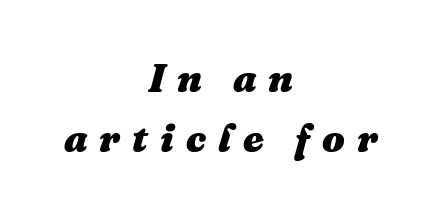
Q: Is the text bold? A: Yes.
Q: Is the text italic (slanted)? A: Yes, it leans right by about 16 degrees.
Q: Is the text underlined? A: No.
Q: How is the paragraph aligned? A: Centered.
Q: Is the spacing between letters normal or unusually wide? A: Unusually wide.
Q: Is the spacing between lines tight, normal or loose? A: Normal.
Q: Width (condensed, normal, or wide)? A: Normal.
Q: Stroke contrast? A: Medium.
Q: x-height? A: Medium.
Q: Monospaced? A: No.
